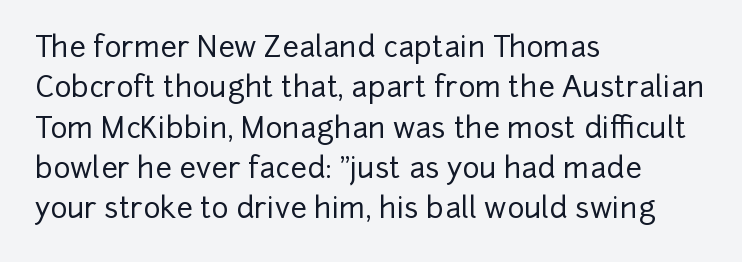
Q: Is the text italic (slanted)? A: No, it is upright.
Q: Is the typeface a serif or a sans-serif typeface? A: Sans-serif.
Q: Is the text underlined? A: No.
Q: How is the paragraph aligned? A: Left-aligned.
Q: Is the spacing between letters normal or unusually wide? A: Normal.
Q: Is the spacing between lines tight, normal or loose? A: Normal.
Q: Width (condensed, normal, or wide)? A: Normal.
Q: Stroke contrast? A: Low.
Q: x-height? A: Medium.
Q: Monospaced? A: No.
